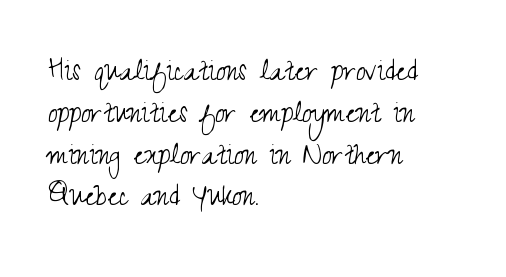
Observe the absence of serifs on each vertical stroke in this sample. Looks like regular typesetting: each glyph gets only the width it needs. The space beneath each line is pristine and unruled. The typesetting does not lean heavy: it is not bold.
